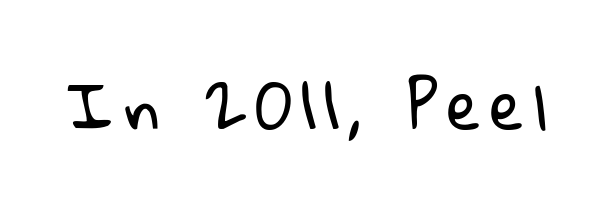
{"serif": "no", "bold": "no", "weight": "regular", "width": "normal", "stroke_contrast": "low", "x_height": "medium", "monospaced": "no", "underline": "no", "glyph_px": 63}
